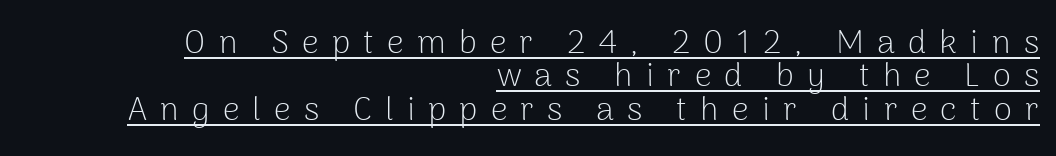
The font's upright variant was chosen for this text. The designer went with a sans here, leaving each stem footless. Each line ends at the same right margin while the left side varies. Vertical stems look standard width or narrower in stroke.
